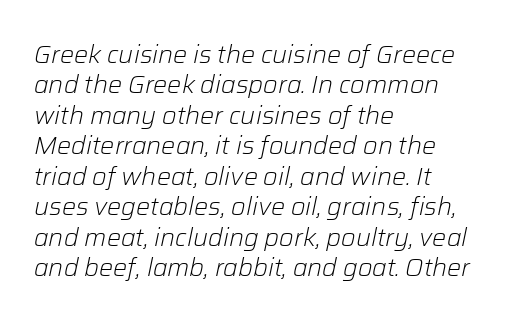
The image shows 25 px text type, italic (leaning right); set left-aligned, line spacing 1.22x, normal letter spacing, not underlined.
